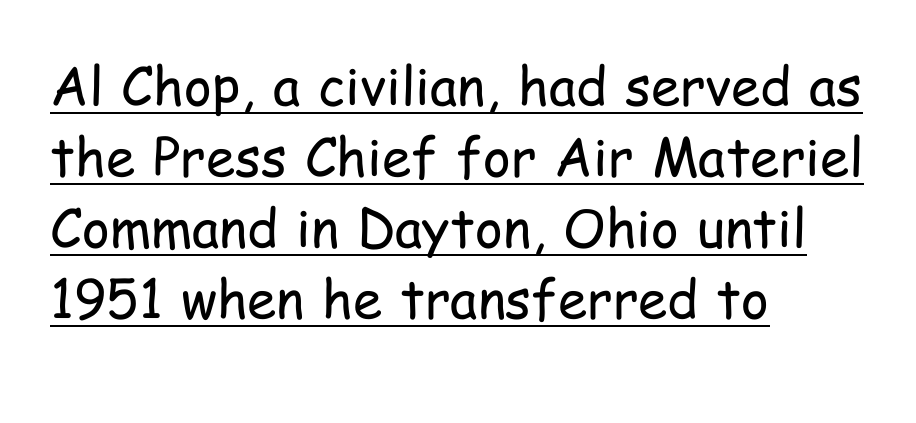
{"serif": "no", "italic": "no", "bold": "no", "weight": "regular", "width": "condensed", "stroke_contrast": "low", "x_height": "medium", "monospaced": "no", "underline": "yes", "align": "left", "line_spacing": "normal", "line_spacing_ratio": 1.34, "letter_spacing": "normal", "letter_spacing_em": 0.0, "glyph_px": 53}
